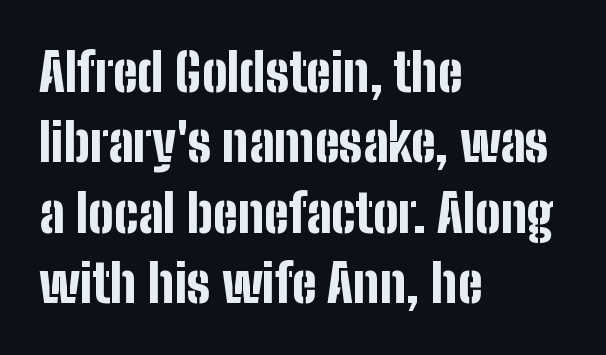
Q: Is the text bold? A: Yes.
Q: Is the text italic (slanted)? A: No, it is upright.
Q: Is the typeface a serif or a sans-serif typeface? A: Sans-serif.
Q: Is the text underlined? A: No.
Q: How is the paragraph aligned? A: Left-aligned.
Q: Is the spacing between letters normal or unusually wide? A: Normal.
Q: Is the spacing between lines tight, normal or loose? A: Normal.
Q: Width (condensed, normal, or wide)? A: Condensed.
Q: Stroke contrast? A: Low.
Q: x-height? A: Medium.
Q: Monospaced? A: No.
